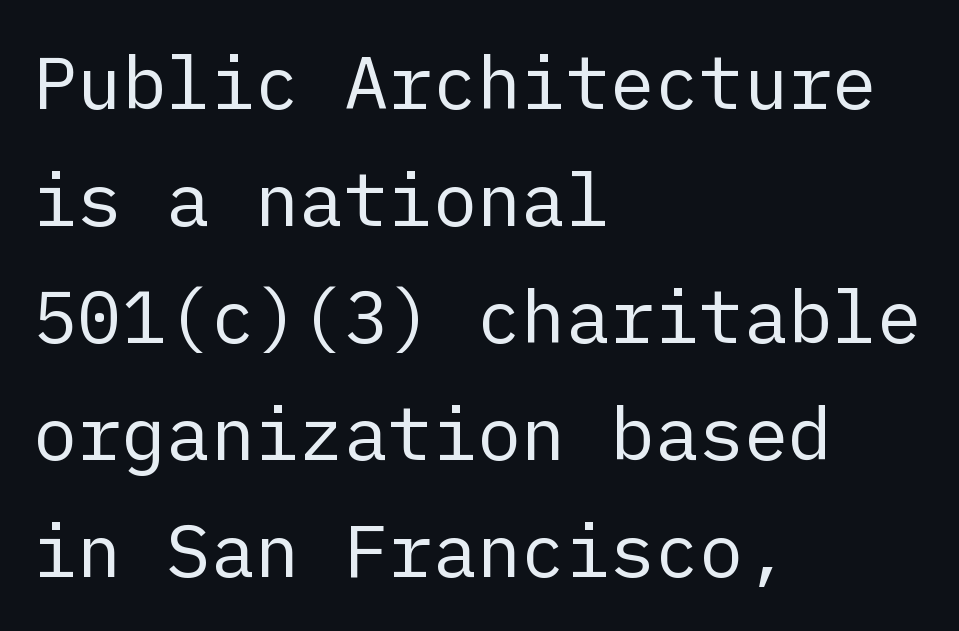
{"serif": "no", "italic": "no", "bold": "no", "weight": "regular", "width": "normal", "stroke_contrast": "low", "x_height": "medium", "underline": "no", "align": "left", "line_spacing": "normal", "line_spacing_ratio": 1.58, "letter_spacing": "normal", "letter_spacing_em": 0.0, "glyph_px": 74}
